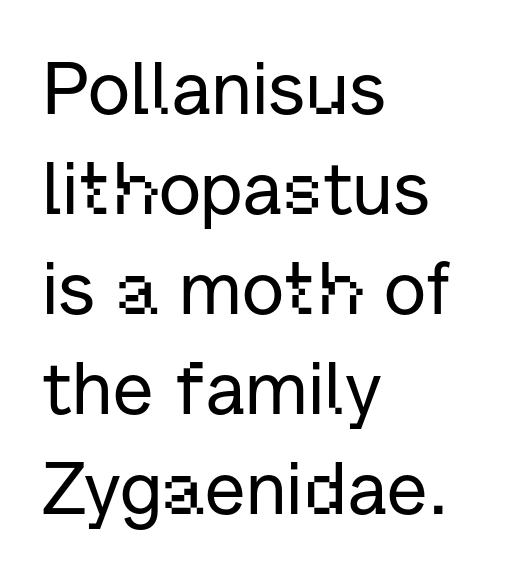
Spacing between characters is what you'd get straight out of the box. The characters display no serif detailing; their extremities are plain. The passage shown is typed in a proportional face where columns would drift. A clean baseline with only descenders dipping below it. You can tell it's not italic because the verticals are truly vertical.
